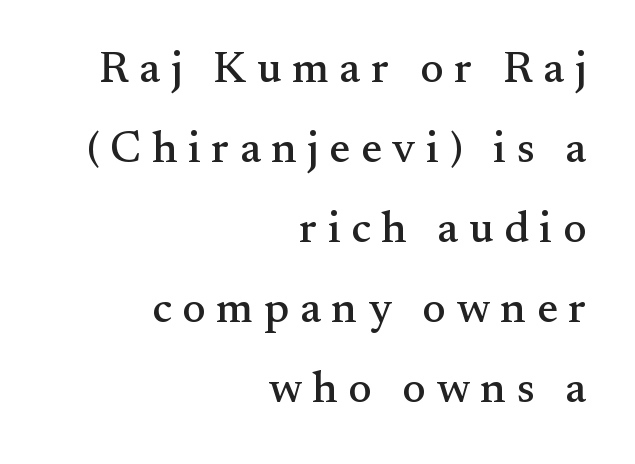
The passage shown is not underscored anywhere. The text was rendered using a seriffed face with decorative stroke endings. These lines are set flush right with a ragged left edge. Each letter keeps its own natural width here, so spacing adapts to shape.
